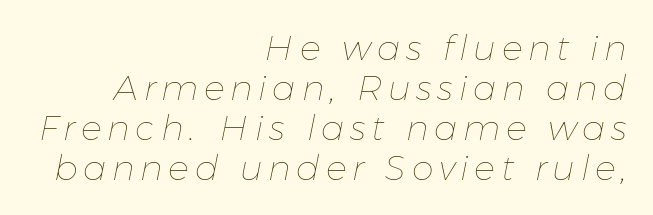
The image shows 35 px thin type, italic (leaning right); set right-aligned, tight line spacing (1.14x), not underlined; low stroke contrast and a medium x-height.
